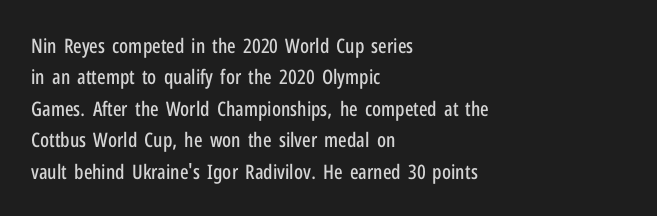
{"italic": "no", "underline": "no", "align": "left", "line_spacing": "normal", "line_spacing_ratio": 1.57, "letter_spacing": "normal", "letter_spacing_em": 0.0, "glyph_px": 20}
